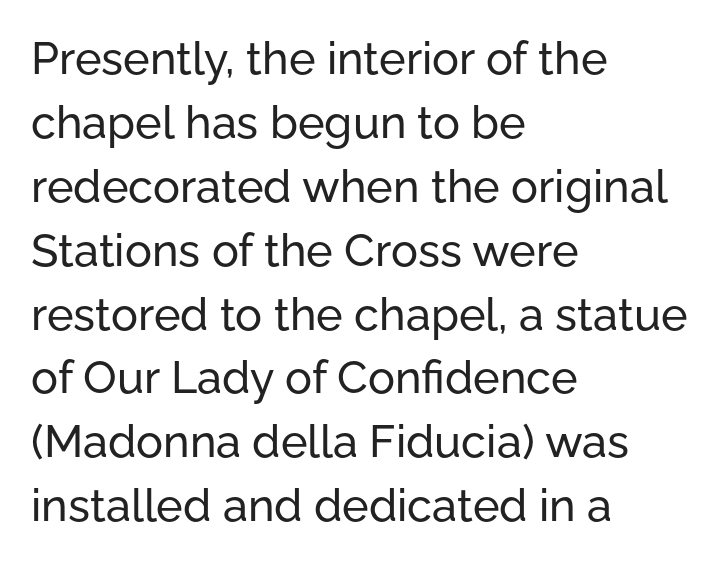
{"serif": "no", "italic": "no", "width": "normal", "stroke_contrast": "low", "x_height": "medium", "monospaced": "no", "underline": "no", "align": "left", "line_spacing": "normal", "line_spacing_ratio": 1.42, "letter_spacing": "normal", "letter_spacing_em": 0.0, "glyph_px": 45}
